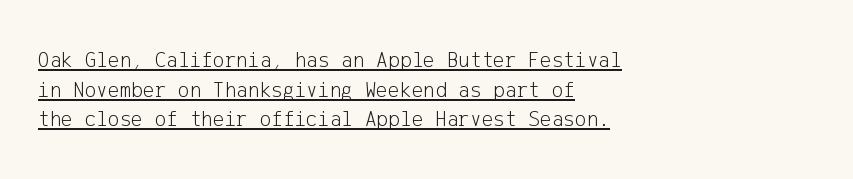
The cut favours lightness, reaching ordinary text weight at its darkest. This sample uses plain, unmodified letter spacing. This rendering uses left alignment, leaving the right contour irregular. The passage shown stacks its lines at a standard gap. Nope, not italic — everything's standing straight. A rule runs beneath these lines of type.
